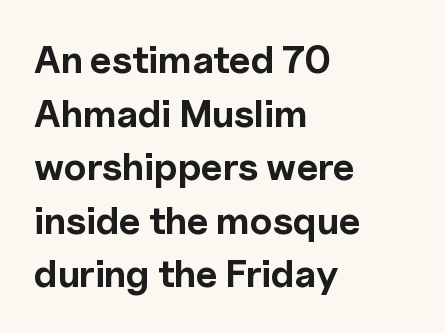
Q: Is the text bold? A: Yes.
Q: Is the text italic (slanted)? A: No, it is upright.
Q: Is the typeface a serif or a sans-serif typeface? A: Sans-serif.
Q: Is the text underlined? A: No.
Q: How is the paragraph aligned? A: Left-aligned.
Q: Is the spacing between letters normal or unusually wide? A: Normal.
Q: Is the spacing between lines tight, normal or loose? A: Normal.
Q: Width (condensed, normal, or wide)? A: Normal.
Q: x-height? A: Medium.
Q: Monospaced? A: No.
